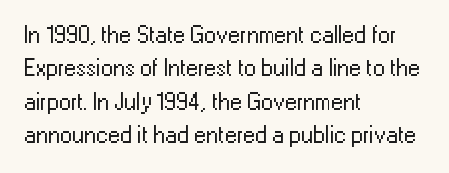
Q: Is the text bold? A: No.
Q: Is the text italic (slanted)? A: No, it is upright.
Q: Is the text underlined? A: No.
Q: How is the paragraph aligned? A: Left-aligned.
Q: Is the spacing between letters normal or unusually wide? A: Normal.
Q: Is the spacing between lines tight, normal or loose? A: Normal.
